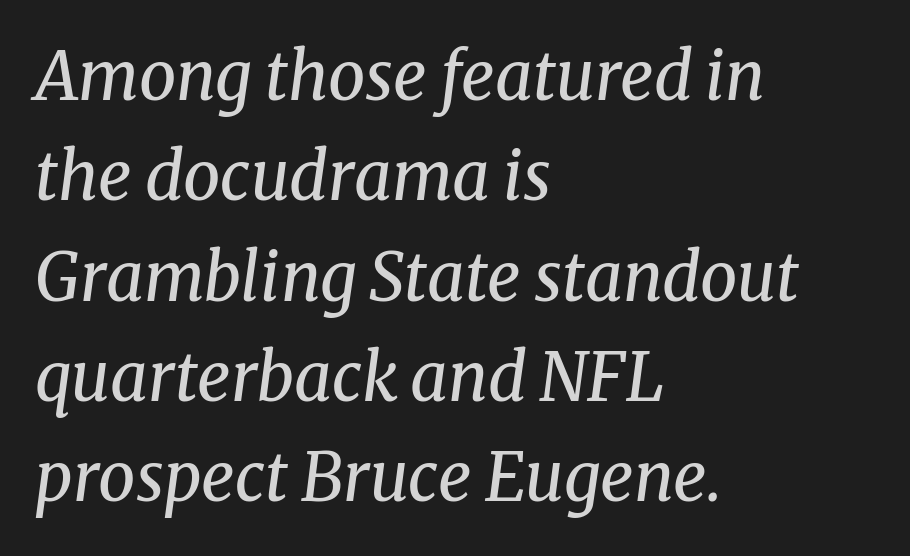
In terms of letterspacing, this is plain default setting. Descender tails drop into unmarked territory. These lines are rendered in a variable-pitch font. The face used here has a pronounced slope to its letters. This reads as an unemphasized weight, regular at the heaviest. Horizontal bands of white between lines are of average thickness.
